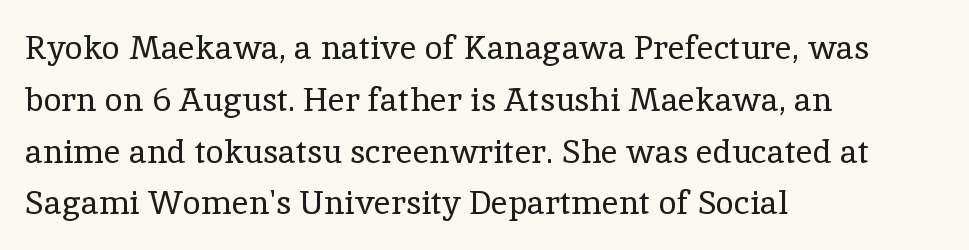
Q: Is the text bold? A: No.
Q: Is the text italic (slanted)? A: No, it is upright.
Q: Is the typeface a serif or a sans-serif typeface? A: Serif.
Q: Is the text underlined? A: No.
Q: How is the paragraph aligned? A: Left-aligned.
Q: Is the spacing between letters normal or unusually wide? A: Normal.
Q: Is the spacing between lines tight, normal or loose? A: Normal.
Q: Width (condensed, normal, or wide)? A: Normal.
Q: x-height? A: Medium.
Q: Monospaced? A: No.
